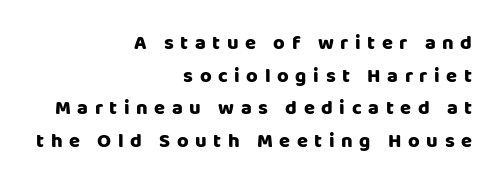
{"italic": "no", "bold": "yes", "underline": "no", "align": "right", "line_spacing": "normal", "line_spacing_ratio": 1.63, "letter_spacing": "wide", "letter_spacing_em": 0.33, "glyph_px": 20}
